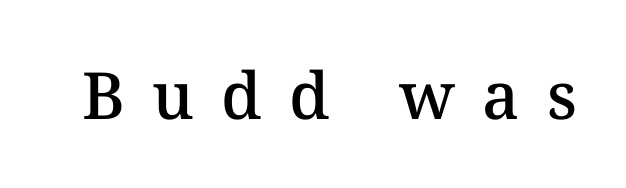
{"italic": "no", "bold": "semi", "weight": "semibold", "width": "normal", "stroke_contrast": "medium", "x_height": "medium", "monospaced": "no", "underline": "no", "letter_spacing": "wide", "letter_spacing_em": 0.42, "glyph_px": 65}
